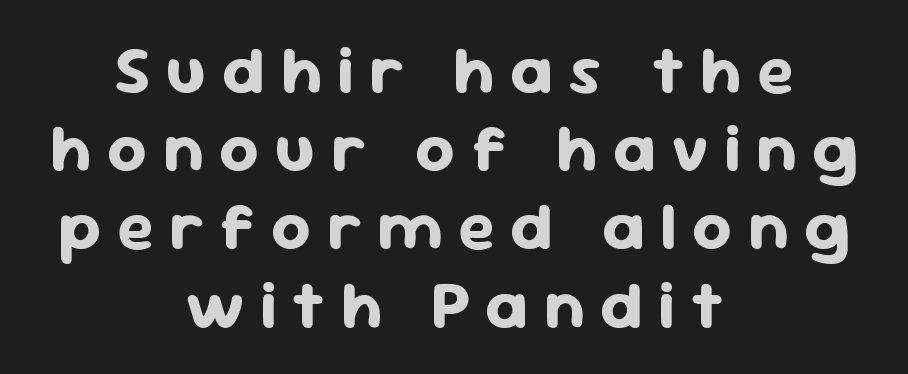
{"serif": "no", "italic": "no", "bold": "yes", "weight": "bold", "width": "normal", "stroke_contrast": "low", "x_height": "medium", "monospaced": "no", "underline": "no", "align": "center", "line_spacing": "tight", "line_spacing_ratio": 1.15, "letter_spacing": "wide", "letter_spacing_em": 0.23, "glyph_px": 68}
